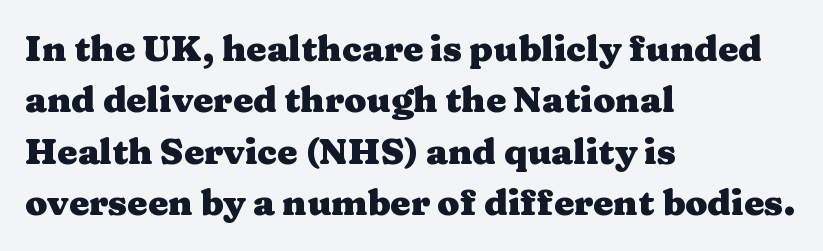
{"serif": "yes", "italic": "no", "bold": "yes", "weight": "heavy", "width": "wide", "stroke_contrast": "medium", "x_height": "medium", "monospaced": "no", "underline": "no", "align": "left", "line_spacing": "normal", "line_spacing_ratio": 1.43, "letter_spacing": "normal", "letter_spacing_em": 0.0, "glyph_px": 36}
